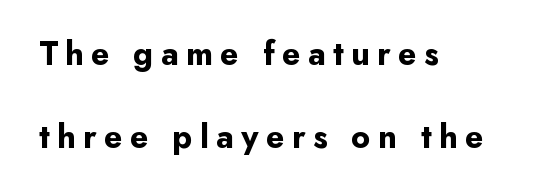
{"serif": "no", "italic": "no", "bold": "yes", "weight": "bold", "width": "normal", "stroke_contrast": "low", "x_height": "small", "monospaced": "no", "underline": "no", "align": "left", "line_spacing": "loose", "line_spacing_ratio": 2.43, "letter_spacing": "wide", "letter_spacing_em": 0.21, "glyph_px": 34}
